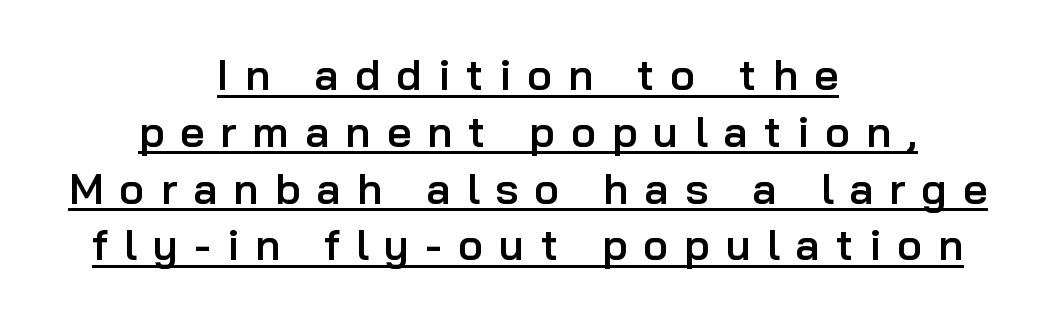
Q: Is the text bold? A: Semi-bold.
Q: Is the text italic (slanted)? A: No, it is upright.
Q: Is the typeface a serif or a sans-serif typeface? A: Sans-serif.
Q: Is the text underlined? A: Yes.
Q: How is the paragraph aligned? A: Centered.
Q: Is the spacing between letters normal or unusually wide? A: Unusually wide.
Q: Is the spacing between lines tight, normal or loose? A: Normal.
Q: Width (condensed, normal, or wide)? A: Normal.
Q: Stroke contrast? A: Low.
Q: x-height? A: Medium.
Q: Monospaced? A: No.
